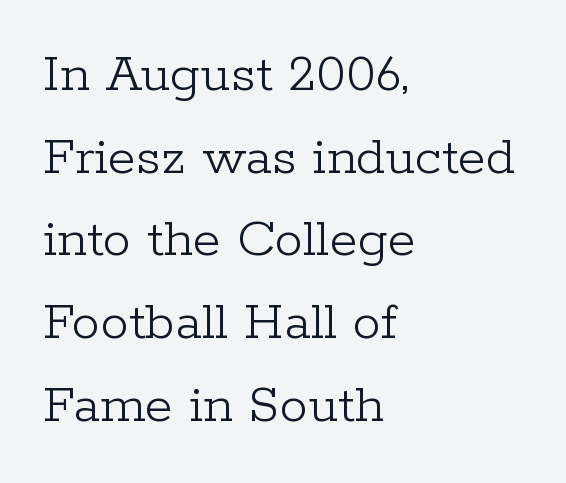
The image shows 57 px light serif type, upright; set left-aligned, normal line spacing (1.45x), normal letter spacing, not underlined; low stroke contrast and a medium x-height.
